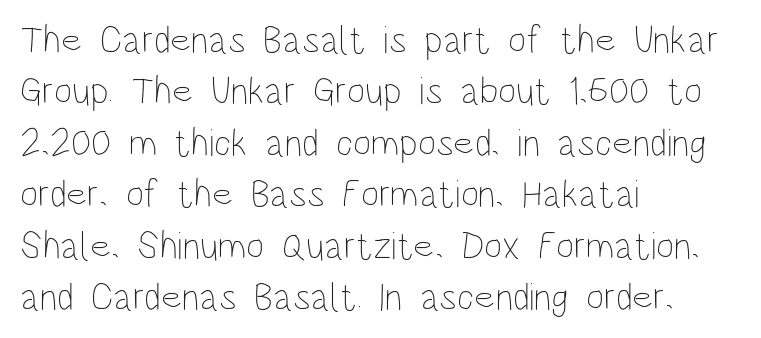
The image shows 39 px thin, condensed type, upright; set left-aligned, normal line spacing (1.32x), normal letter spacing, not underlined; low stroke contrast and a large x-height.
